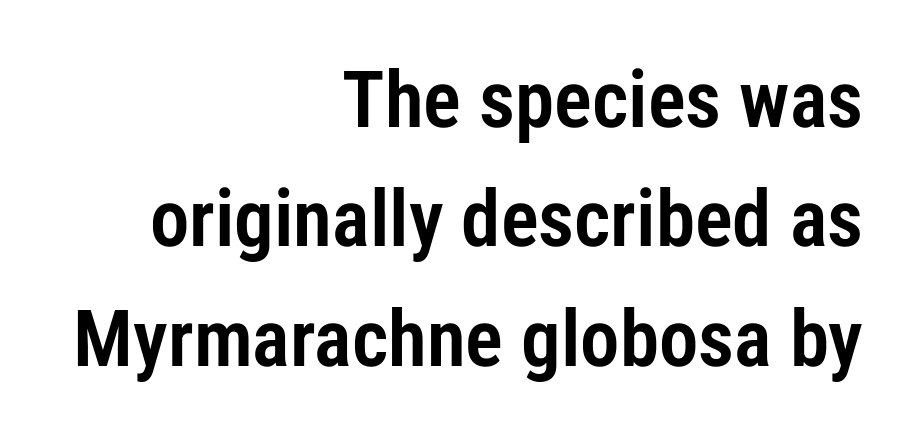
{"serif": "no", "italic": "no", "width": "condensed", "stroke_contrast": "low", "x_height": "medium", "monospaced": "no", "underline": "no", "align": "right", "line_spacing": "normal", "line_spacing_ratio": 1.51, "letter_spacing": "normal", "letter_spacing_em": 0.0, "glyph_px": 79}
